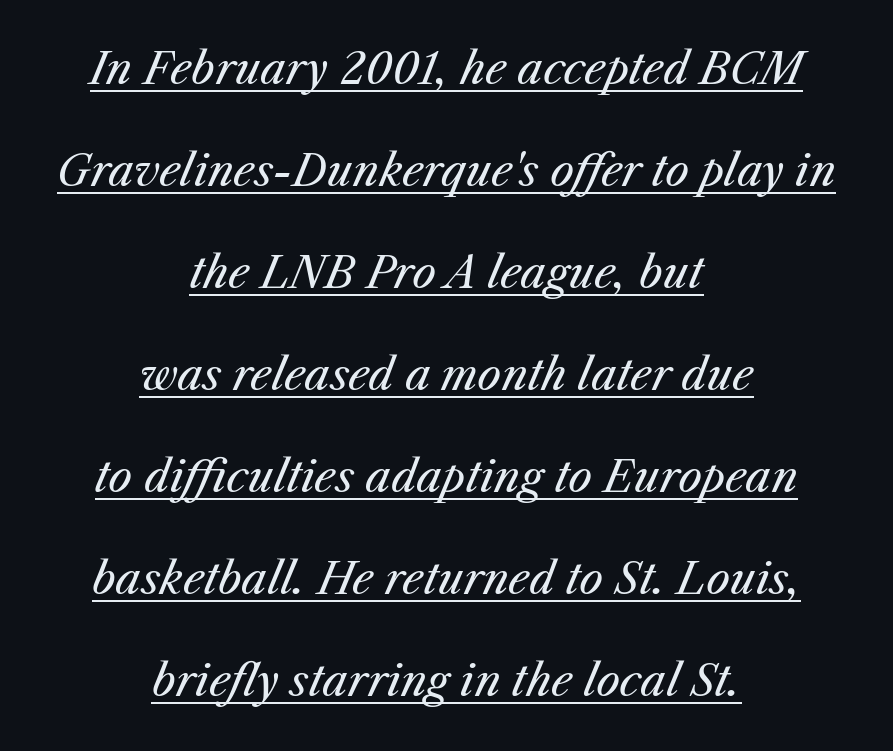
Each word holds together tightly as a unit, with standard inter-letter gaps. The whitespace from short lines is split evenly between both sides. Is this a fixed-width face? No — the glyphs have proportional, varying widths. Compared with ordinary roman type, these characters are visibly tilted. Beneath each row of characters lies a ruled line.
